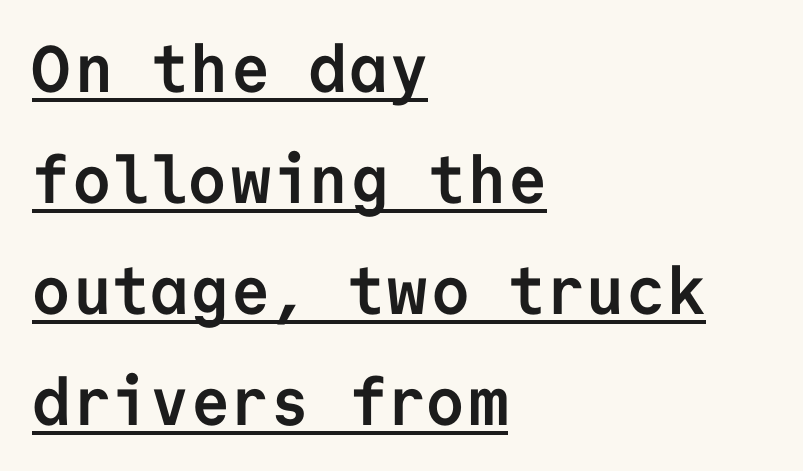
Heavy, bold letterforms. Quick note: underline on. Reading down the block, your eye returns to a fixed left position each line. Tracking value appears to be zero — textbook default spacing. Monospaced: the letters line up in strict vertical columns. Rendered with straight, roman letterforms.
